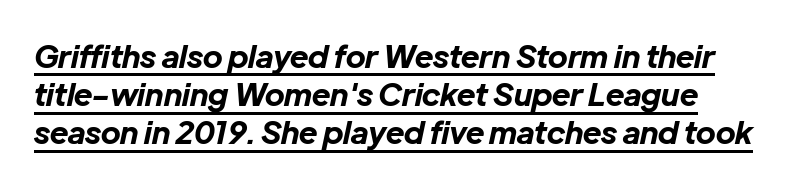
{"italic": "yes", "lean": "right", "slant_degrees": 12, "bold": "yes", "weight": "bold", "width": "normal", "stroke_contrast": "low", "x_height": "medium", "monospaced": "no", "underline": "yes", "line_spacing_ratio": 1.23, "letter_spacing": "normal", "letter_spacing_em": 0.0, "glyph_px": 31}
